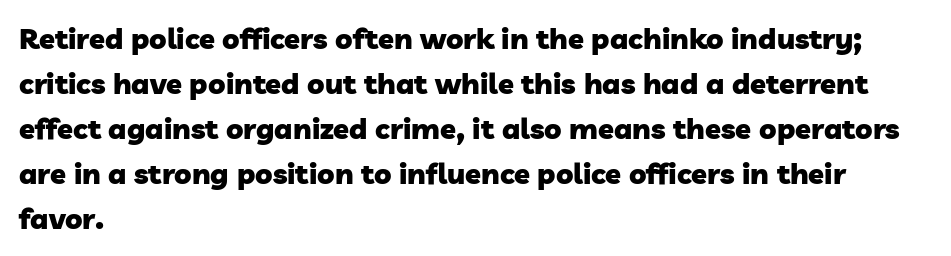
Q: Is the text bold? A: Yes.
Q: Is the typeface a serif or a sans-serif typeface? A: Sans-serif.
Q: Is the text underlined? A: No.
Q: How is the paragraph aligned? A: Left-aligned.
Q: Is the spacing between letters normal or unusually wide? A: Normal.
Q: Is the spacing between lines tight, normal or loose? A: Normal.
Q: Width (condensed, normal, or wide)? A: Normal.
Q: Stroke contrast? A: Low.
Q: x-height? A: Medium.
Q: Monospaced? A: No.
